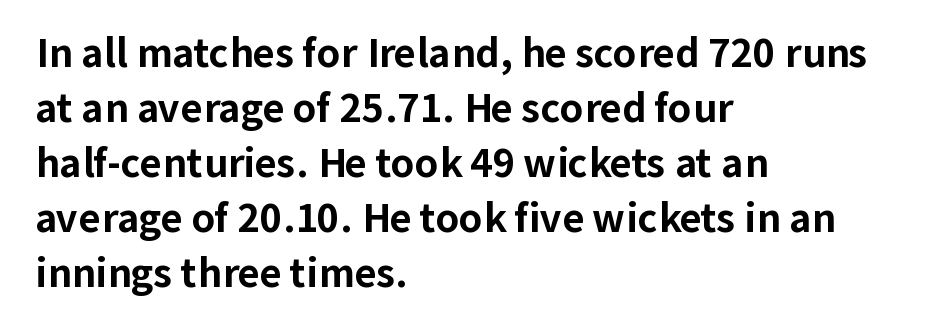
{"serif": "no", "italic": "no", "bold": "yes", "weight": "bold", "width": "normal", "stroke_contrast": "low", "x_height": "medium", "monospaced": "no", "underline": "no", "align": "left", "line_spacing": "normal", "line_spacing_ratio": 1.45, "letter_spacing": "normal", "letter_spacing_em": 0.0, "glyph_px": 38}
